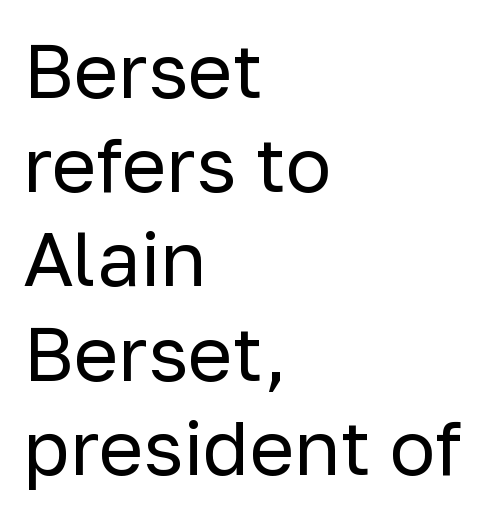
This sample has the flowing, uneven cadence of proportional lettering. You can tell it's not italic because the verticals are truly vertical. Each stroke keeps to a modest, everyday thickness or less. Students, note that the glyphs here touch the page at normal intervals. The rag falls on the right side of this text block. The glyphs in this specimen are sans serif.
